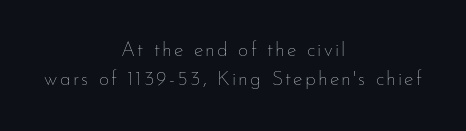
Q: Is the text bold? A: No.
Q: Is the text italic (slanted)? A: No, it is upright.
Q: Is the text underlined? A: No.
Q: How is the paragraph aligned? A: Centered.
Q: Is the spacing between lines tight, normal or loose? A: Normal.
